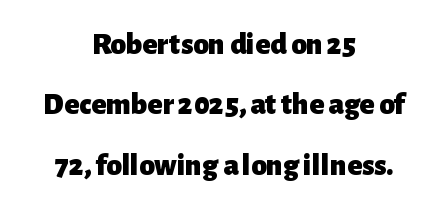
{"serif": "no", "italic": "no", "bold": "yes", "weight": "heavy", "width": "normal", "stroke_contrast": "low", "x_height": "medium", "monospaced": "no", "underline": "no", "align": "center", "line_spacing": "loose", "line_spacing_ratio": 1.95, "letter_spacing": "normal", "letter_spacing_em": 0.0, "glyph_px": 31}
